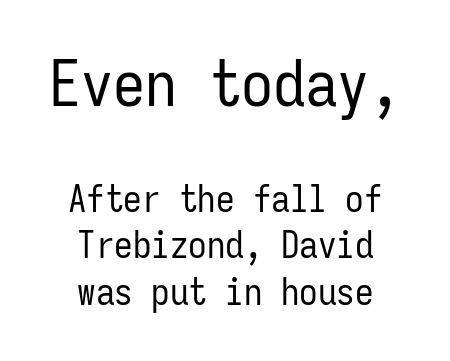
The image shows 64 px regular-weight, condensed sans-serif type, upright, monospaced; set centered, normal line spacing (1.26x), normal letter spacing, not underlined; the first (top) block is 1.73x larger; low stroke contrast and a medium x-height.
